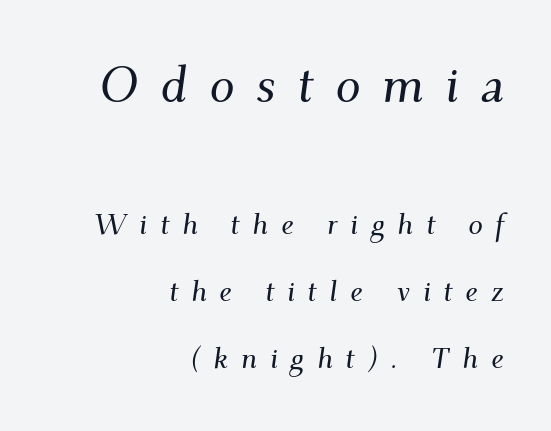
The image shows 50 px serif type, italic (leaning right); set right-aligned, loose line spacing (2.31x), unusually wide letter spacing (+0.44 em), not underlined; the first (top) block is 1.72x larger; medium stroke contrast and a small x-height.
